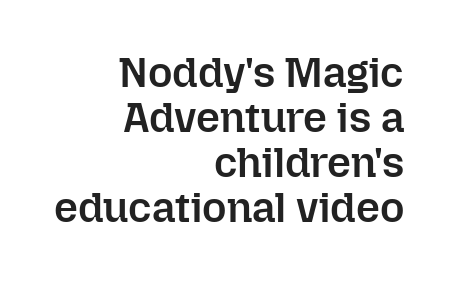
Q: Is the text bold? A: Semi-bold.
Q: Is the text italic (slanted)? A: No, it is upright.
Q: Is the text underlined? A: No.
Q: How is the paragraph aligned? A: Right-aligned.
Q: Is the spacing between letters normal or unusually wide? A: Normal.
Q: Is the spacing between lines tight, normal or loose? A: Tight.
Q: Width (condensed, normal, or wide)? A: Normal.
Q: Stroke contrast? A: Low.
Q: x-height? A: Medium.
Q: Monospaced? A: No.
